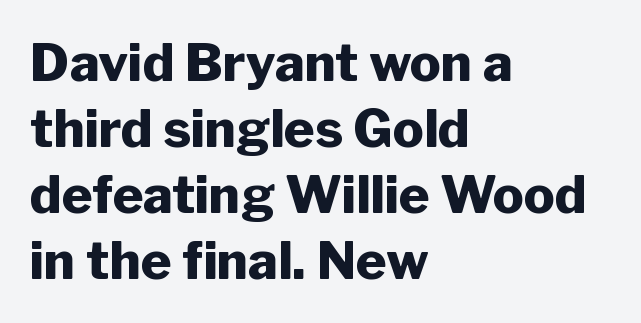
Typeset ragged right — the left edge is the straight one. Quick note: not italic, upright. Honestly, there is no underline to notice here at all. Typographic density is high because the face is bold. Observe the ordinary spacing: letters are neighbours, not strangers.
